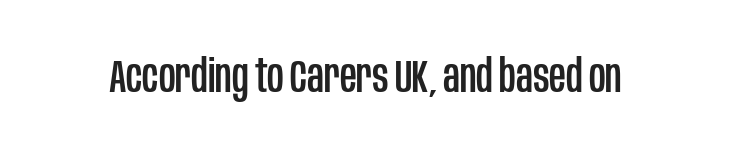
{"serif": "no", "italic": "no", "width": "condensed", "stroke_contrast": "low", "x_height": "large", "monospaced": "no", "underline": "no", "letter_spacing": "normal", "letter_spacing_em": 0.0, "glyph_px": 46}
